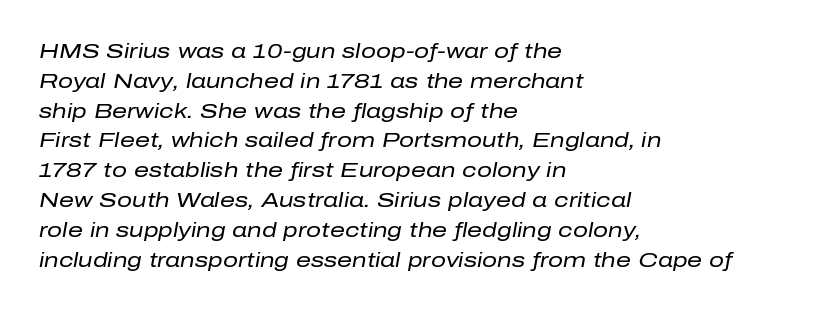
Q: Is the text bold? A: No.
Q: Is the text italic (slanted)? A: Yes, it leans right by about 10 degrees.
Q: Is the text underlined? A: No.
Q: How is the paragraph aligned? A: Left-aligned.
Q: Is the spacing between letters normal or unusually wide? A: Normal.
Q: Is the spacing between lines tight, normal or loose? A: Normal.
